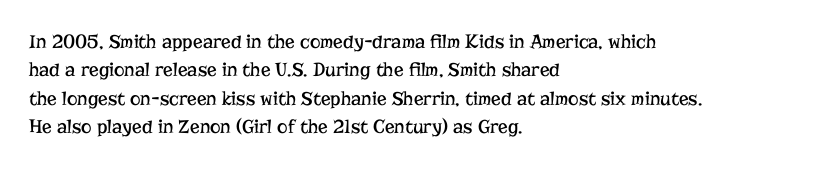
{"italic": "no", "bold": "no", "underline": "no", "align": "left", "line_spacing": "normal", "line_spacing_ratio": 1.42, "letter_spacing": "normal", "letter_spacing_em": 0.0, "glyph_px": 20}
